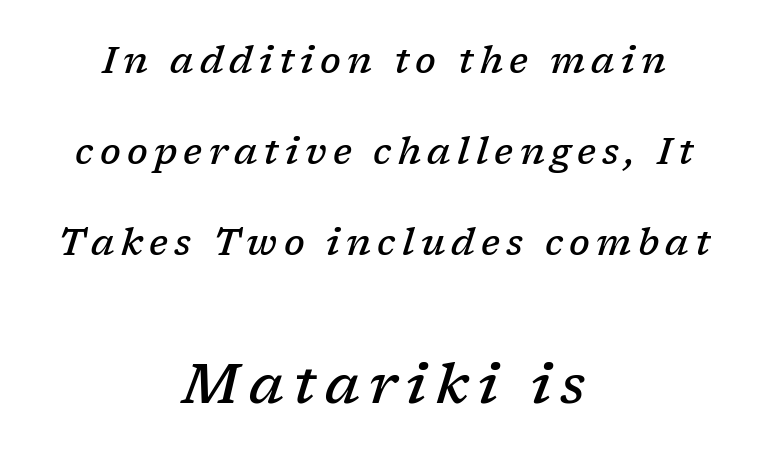
The compositor balanced each line on the midline. Successive baselines arrive slowly, with a big drop between each. The letters are slanted; this is an italic face. A bare baseline throughout the passage. The face used here is proportionally spaced, like ordinary book or web type. Of the two passages, the one underneath uses the larger point size.
